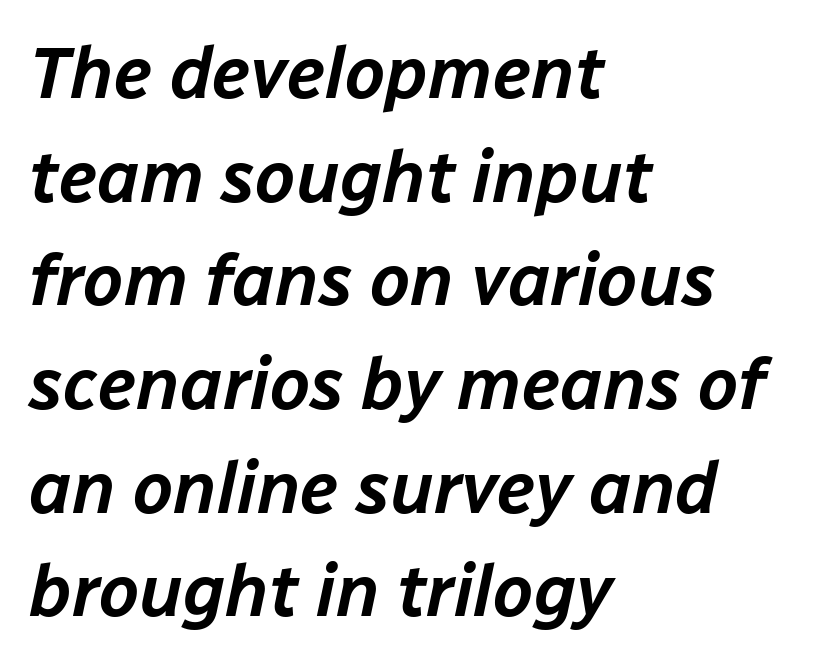
Q: Is the text italic (slanted)? A: Yes, it leans right by about 12 degrees.
Q: Is the text underlined? A: No.
Q: How is the paragraph aligned? A: Left-aligned.
Q: Is the spacing between letters normal or unusually wide? A: Normal.
Q: Is the spacing between lines tight, normal or loose? A: Normal.
Q: Width (condensed, normal, or wide)? A: Normal.
Q: Stroke contrast? A: Low.
Q: x-height? A: Medium.
Q: Monospaced? A: No.
